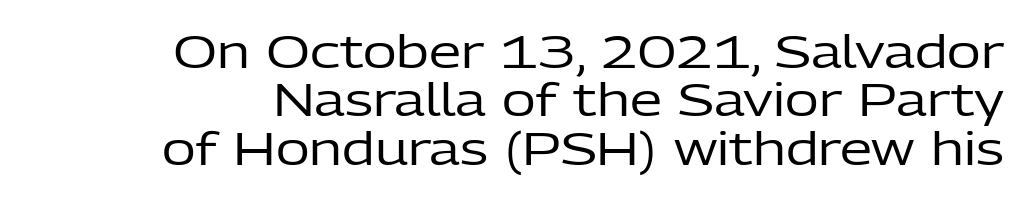
The image shows 46 px regular-weight sans-serif type, upright; set right-aligned, tight line spacing (1.05x), normal letter spacing, not underlined; low stroke contrast and a medium x-height.
